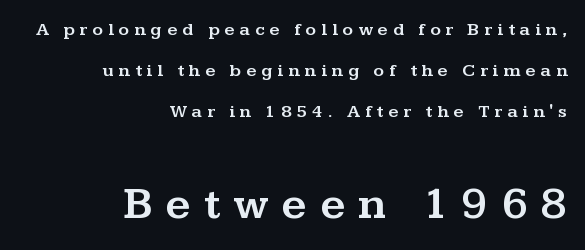
{"serif": "yes", "italic": "no", "width": "wide", "stroke_contrast": "medium", "x_height": "medium", "monospaced": "no", "underline": "no", "align": "right", "line_spacing": "loose", "line_spacing_ratio": 2.27, "letter_spacing": "wide", "letter_spacing_em": 0.28, "larger_block": "second", "size_ratio": 2.5, "glyph_px": 45}
